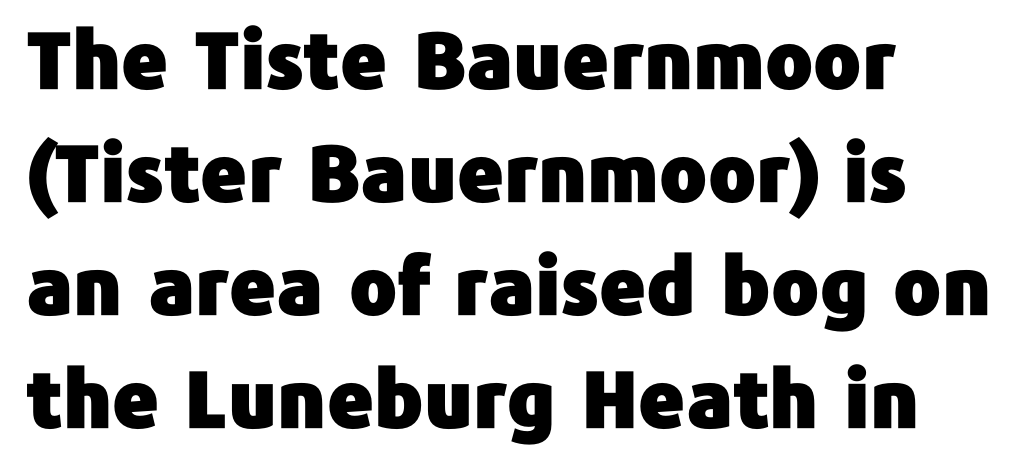
Each letter keeps its own natural width here, so spacing adapts to shape. This rendering leaves character spacing at its baseline value. The setting favours the left margin, as ordinary paragraphs usually do. These lines were composed using upright roman letters. Vertically, the passage feels balanced, rows spaced as you'd expect.
